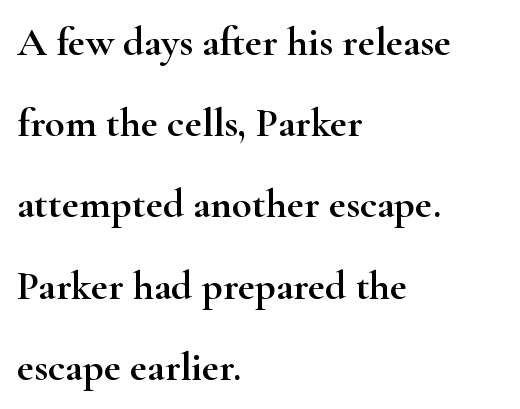
The image shows 41 px wide serif type, upright; set left-aligned, loose line spacing (1.98x), normal letter spacing, not underlined; high stroke contrast and a small x-height.
